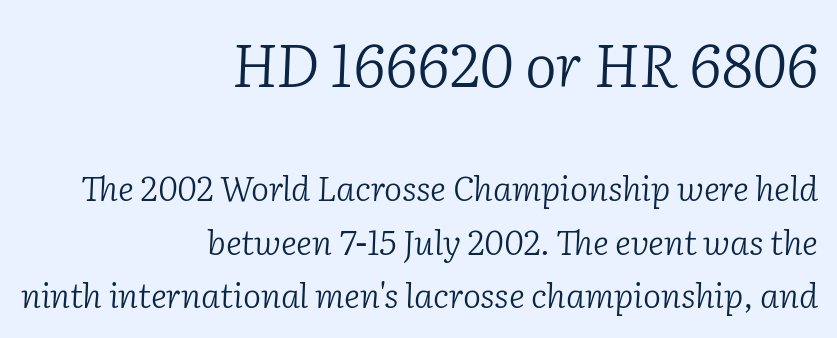
{"serif": "yes", "italic": "yes", "lean": "right", "slant_degrees": 2, "bold": "no", "weight": "light", "width": "normal", "stroke_contrast": "low", "x_height": "medium", "monospaced": "no", "underline": "no", "align": "right", "line_spacing": "normal", "line_spacing_ratio": 1.58, "letter_spacing": "normal", "letter_spacing_em": 0.0, "larger_block": "first", "size_ratio": 1.76, "glyph_px": 60}
